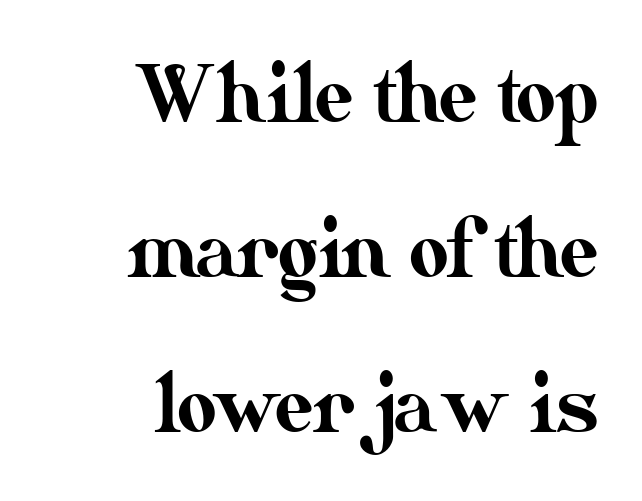
{"italic": "no", "width": "normal", "stroke_contrast": "medium", "x_height": "small", "monospaced": "no", "underline": "no", "align": "right", "line_spacing": "loose", "line_spacing_ratio": 2.01, "letter_spacing": "normal", "letter_spacing_em": 0.0, "glyph_px": 77}
